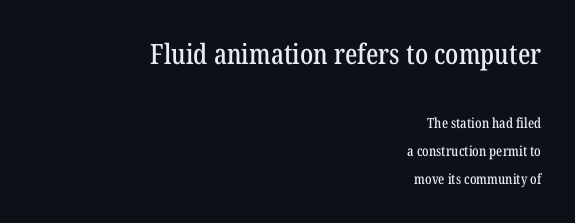
Q: Is the text italic (slanted)? A: No, it is upright.
Q: Is the typeface a serif or a sans-serif typeface? A: Serif.
Q: Is the text underlined? A: No.
Q: How is the paragraph aligned? A: Right-aligned.
Q: Is the spacing between letters normal or unusually wide? A: Normal.
Q: Is the spacing between lines tight, normal or loose? A: Loose.
Q: Which block of text is set in a larger size, the first (top) or the second (bottom)? A: The first (top) one.
Q: Width (condensed, normal, or wide)? A: Condensed.
Q: Stroke contrast? A: Low.
Q: x-height? A: Medium.
Q: Monospaced? A: No.
